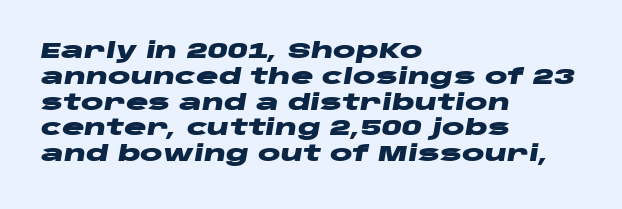
{"italic": "yes", "lean": "right", "slant_degrees": 10, "bold": "yes", "underline": "no", "align": "left", "line_spacing_ratio": 1.23, "letter_spacing": "normal", "letter_spacing_em": 0.0, "glyph_px": 21}
